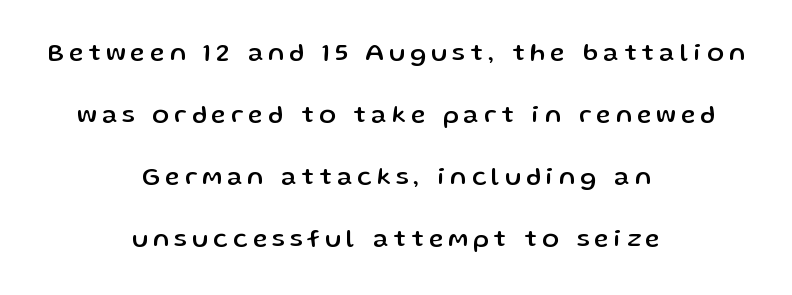
One-word summary of the alignment: center. The leading is generous, giving the passage an open texture. You could only call the tracking loose — the letters float apart. Posture: upright roman.
